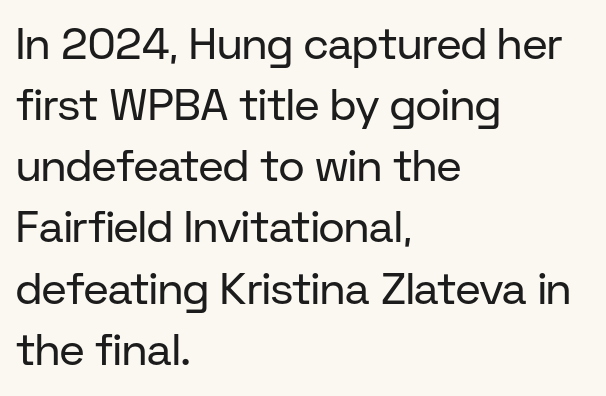
Q: Is the text bold? A: No.
Q: Is the text italic (slanted)? A: No, it is upright.
Q: Is the typeface a serif or a sans-serif typeface? A: Sans-serif.
Q: Is the text underlined? A: No.
Q: How is the paragraph aligned? A: Left-aligned.
Q: Is the spacing between letters normal or unusually wide? A: Normal.
Q: Is the spacing between lines tight, normal or loose? A: Normal.
Q: Width (condensed, normal, or wide)? A: Normal.
Q: Stroke contrast? A: Low.
Q: x-height? A: Medium.
Q: Monospaced? A: No.
